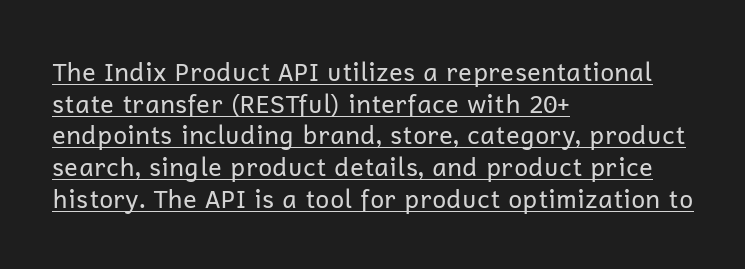
Q: Is the text bold? A: No.
Q: Is the text italic (slanted)? A: No, it is upright.
Q: Is the text underlined? A: Yes.
Q: How is the paragraph aligned? A: Left-aligned.
Q: Is the spacing between letters normal or unusually wide? A: Normal.
Q: Is the spacing between lines tight, normal or loose? A: Normal.
